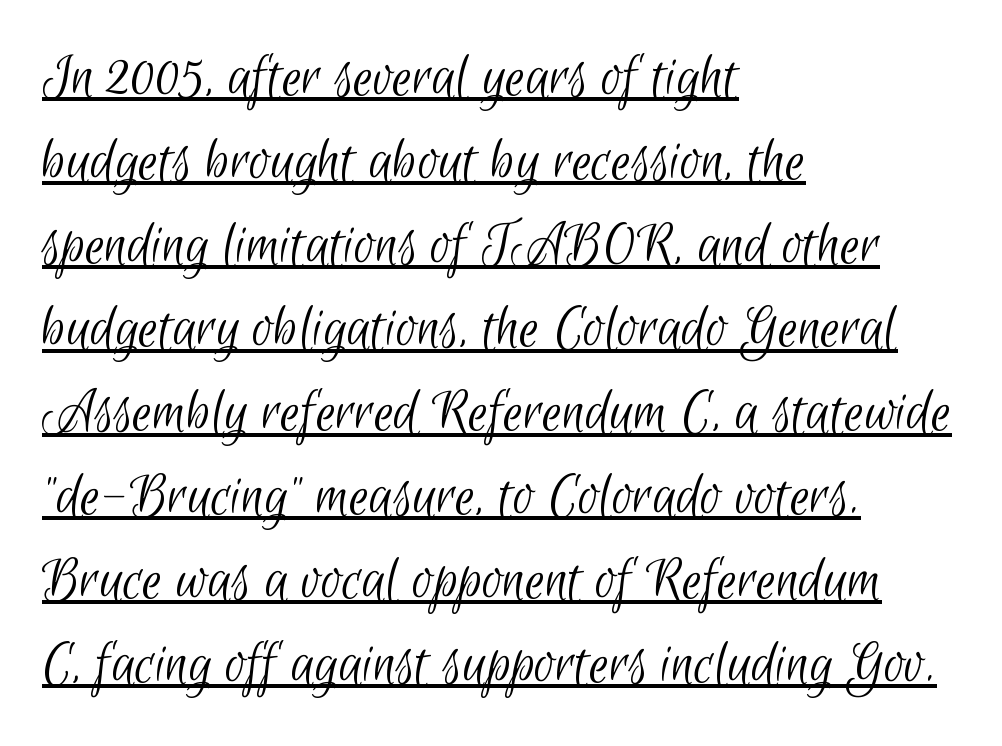
The image shows 63 px light, condensed sans-serif type; set left-aligned, normal line spacing (1.33x), normal letter spacing, underlined; low stroke contrast and a small x-height.
